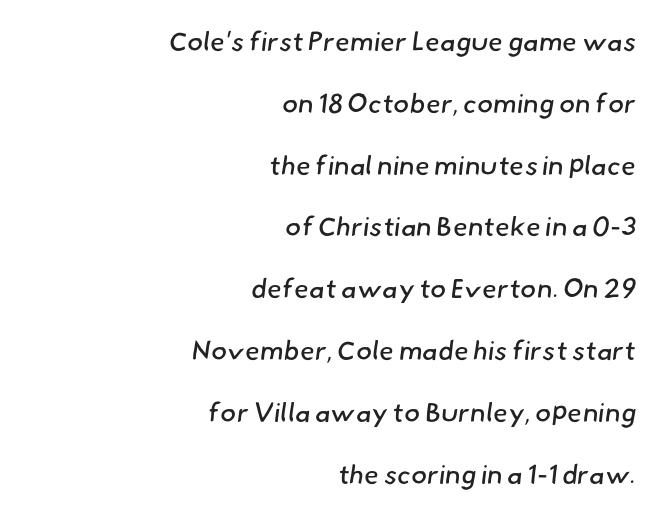
Horizontal bands of white between lines are thick stripes. Stroke mass is kept to a normal reading level or below. Teacher's note: observe the even right margin — that is flush-right alignment. No word sits above an underline. The letters sit at their default tracking, neither squeezed nor spread.
